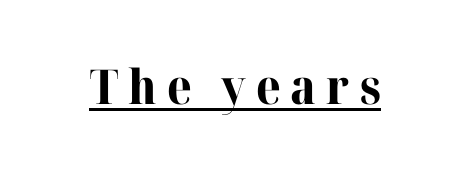
{"serif": "yes", "italic": "no", "bold": "yes", "weight": "bold", "width": "normal", "stroke_contrast": "high", "x_height": "medium", "monospaced": "no", "underline": "yes", "letter_spacing": "wide", "letter_spacing_em": 0.21, "glyph_px": 48}
